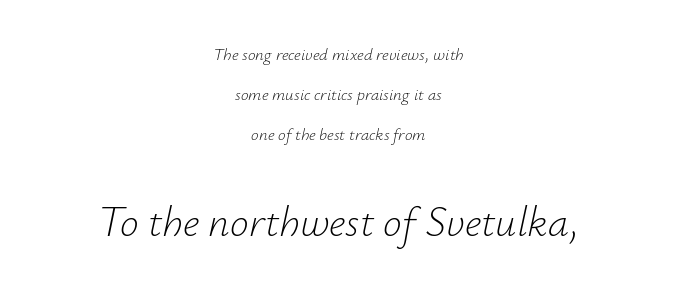
{"italic": "yes", "lean": "right", "slant_degrees": 12, "bold": "no", "weight": "light", "width": "normal", "stroke_contrast": "low", "x_height": "small", "monospaced": "no", "underline": "no", "align": "center", "line_spacing": "loose", "line_spacing_ratio": 2.34, "letter_spacing": "normal", "letter_spacing_em": 0.0, "larger_block": "second", "size_ratio": 2.47, "glyph_px": 42}
